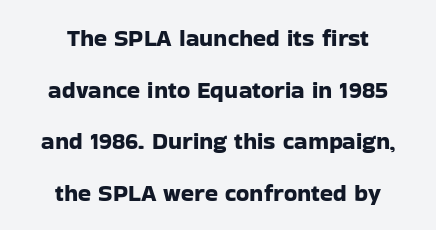
Q: Is the text italic (slanted)? A: No, it is upright.
Q: Is the text underlined? A: No.
Q: How is the paragraph aligned? A: Centered.
Q: Is the spacing between letters normal or unusually wide? A: Normal.
Q: Is the spacing between lines tight, normal or loose? A: Loose.
